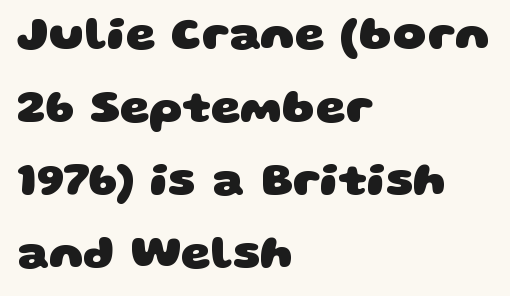
The characters look thick and weighty, a clear bold. Clear beneath every line of the passage. The face used here is proportionally spaced, like ordinary book or web type. The line-height multiplier appears to be the usual default. Alignment: flush left.
